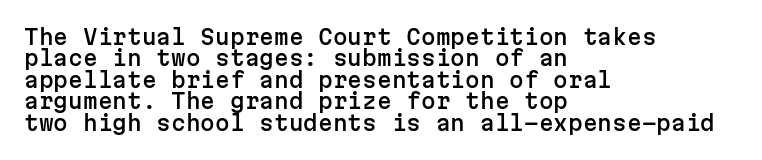
{"italic": "no", "underline": "no", "align": "left", "line_spacing": "tight", "line_spacing_ratio": 1.02, "letter_spacing": "normal", "letter_spacing_em": 0.0, "glyph_px": 21}
